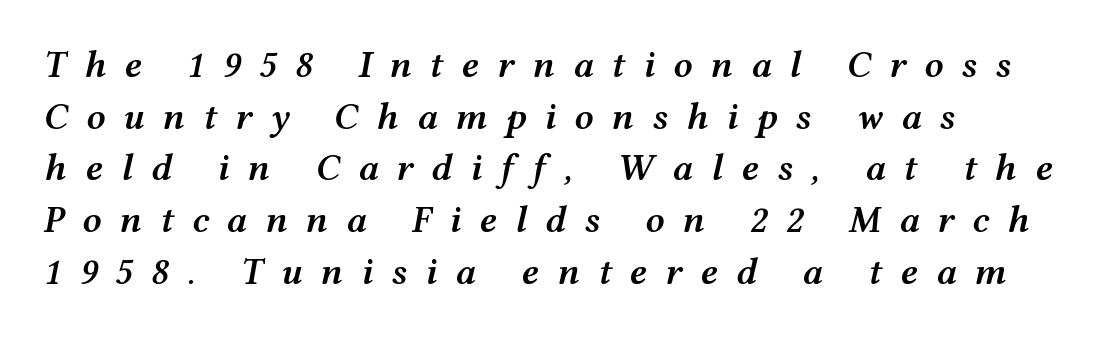
{"italic": "yes", "lean": "right", "slant_degrees": 12, "bold": "semi", "weight": "semibold", "width": "wide", "stroke_contrast": "medium", "x_height": "medium", "monospaced": "no", "underline": "no", "line_spacing": "normal", "line_spacing_ratio": 1.36, "letter_spacing": "wide", "letter_spacing_em": 0.47, "glyph_px": 38}
